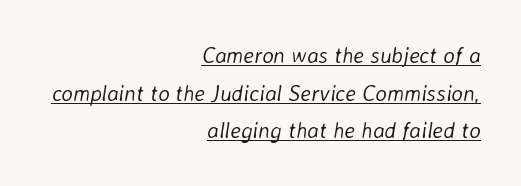
Q: Is the text bold? A: No.
Q: Is the text italic (slanted)? A: Yes, it leans right by about 8 degrees.
Q: Is the text underlined? A: Yes.
Q: How is the paragraph aligned? A: Right-aligned.
Q: Is the spacing between letters normal or unusually wide? A: Normal.
